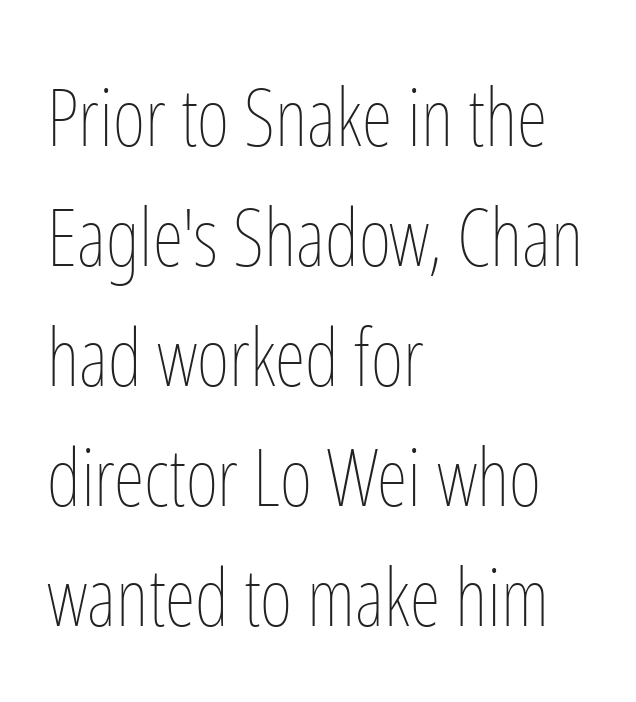
The gaps between neighbouring characters are ordinary and unremarkable. Varying glyph widths throughout — classic text-font behaviour. Any mark beneath the type? The region is blank. Horizontal alignment here is leftward, the default for most running prose. The designer left line spacing at the default.
